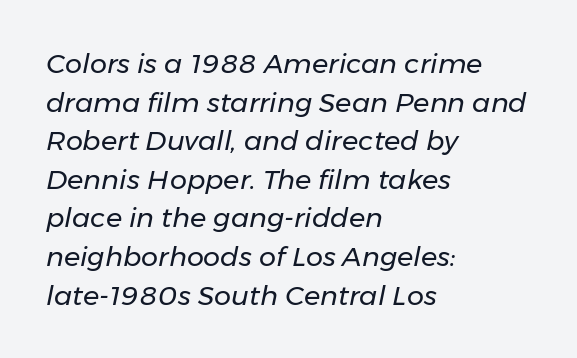
The image shows 27 px text type, italic (leaning right); set left-aligned, normal line spacing (1.43x), normal letter spacing, not underlined.
